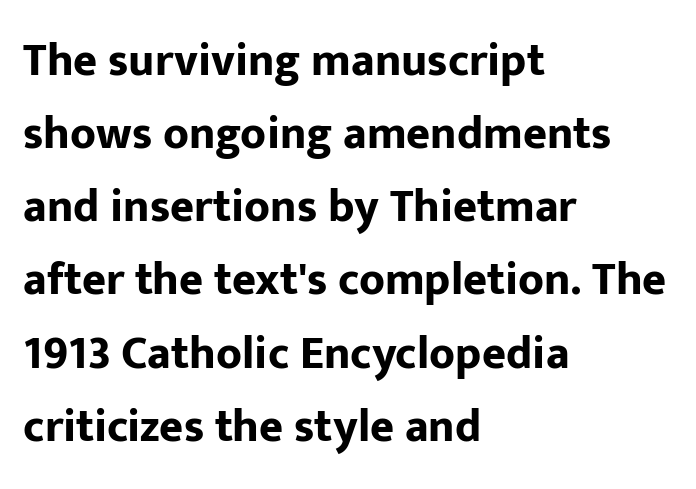
{"serif": "no", "italic": "no", "bold": "yes", "weight": "bold", "width": "normal", "stroke_contrast": "low", "x_height": "medium", "monospaced": "no", "underline": "no", "align": "left", "line_spacing": "normal", "line_spacing_ratio": 1.59, "letter_spacing": "normal", "letter_spacing_em": 0.0, "glyph_px": 46}
